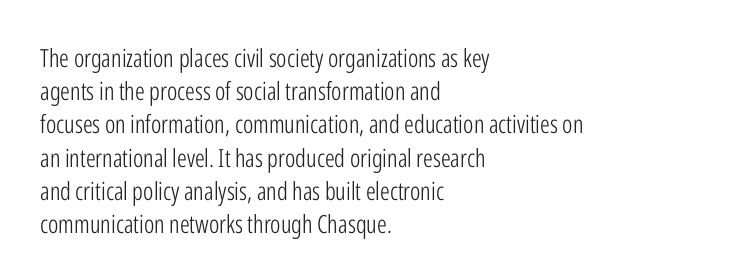
Q: Is the text bold? A: No.
Q: Is the text italic (slanted)? A: No, it is upright.
Q: Is the text underlined? A: No.
Q: How is the paragraph aligned? A: Left-aligned.
Q: Is the spacing between letters normal or unusually wide? A: Normal.
Q: Is the spacing between lines tight, normal or loose? A: Normal.
